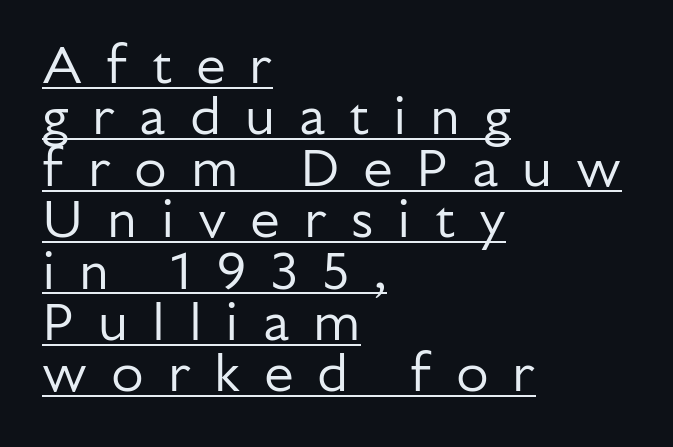
The image shows 53 px regular-weight sans-serif type, upright; set left-aligned, tight line spacing (0.97x), unusually wide letter spacing (+0.45 em), underlined; low stroke contrast and a medium x-height.
